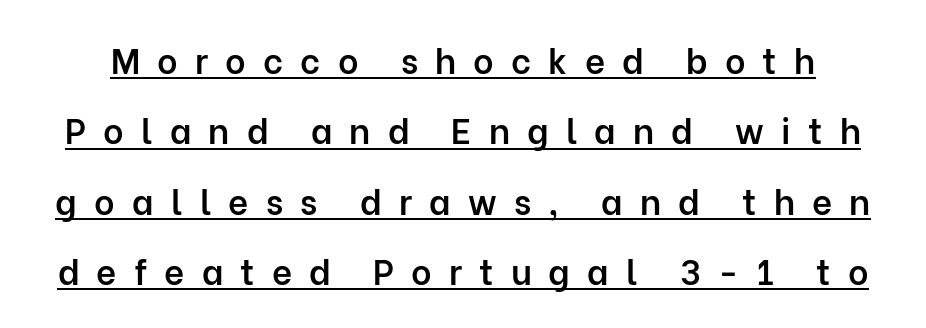
The image shows 35 px semibold sans-serif type, upright; set loose line spacing (2.01x), unusually wide letter spacing (+0.49 em), underlined; low stroke contrast and a medium x-height.
